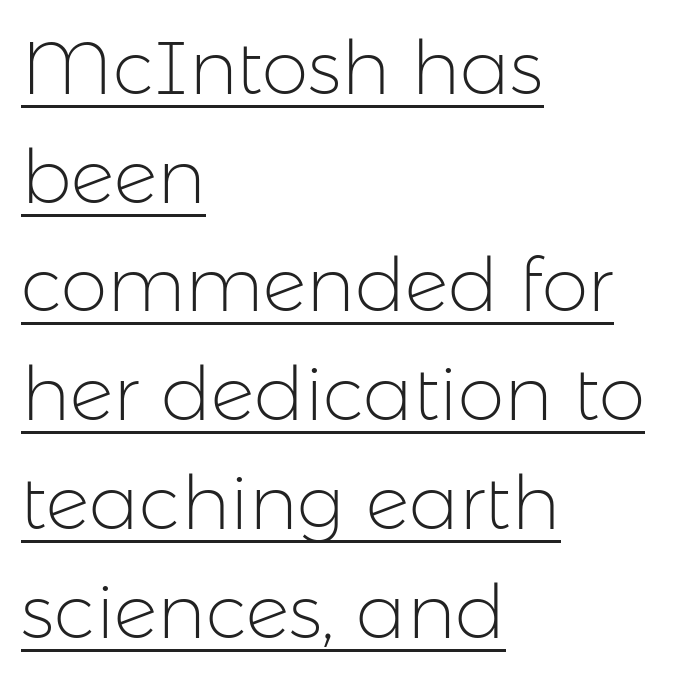
The image shows 75 px light sans-serif type, upright; set left-aligned, normal line spacing (1.45x), normal letter spacing, underlined; low stroke contrast and a medium x-height.
